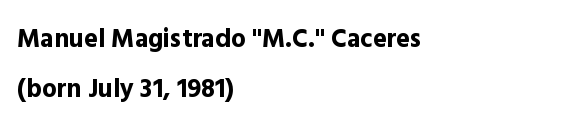
The image shows 26 px bold type, upright; set left-aligned, loose line spacing (1.93x), normal letter spacing, not underlined.
